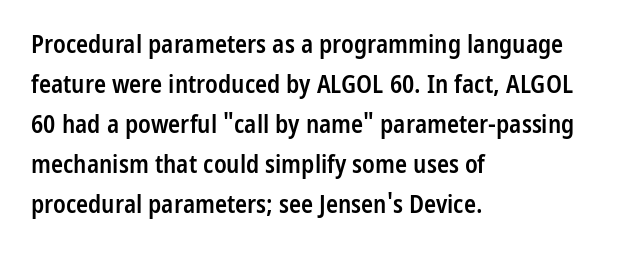
{"italic": "no", "bold": "semi", "underline": "no", "align": "left", "line_spacing": "normal", "line_spacing_ratio": 1.6, "letter_spacing": "normal", "letter_spacing_em": 0.0, "glyph_px": 25}
